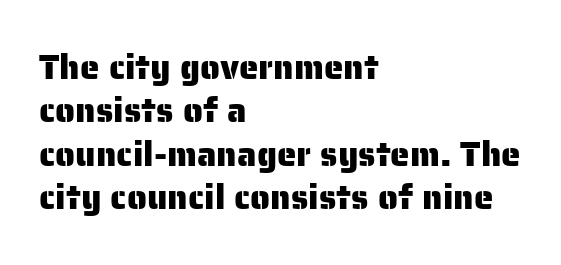
The image shows 35 px sans-serif type, upright; set left-aligned, line spacing 1.24x, normal letter spacing, not underlined; low stroke contrast and a medium x-height.
